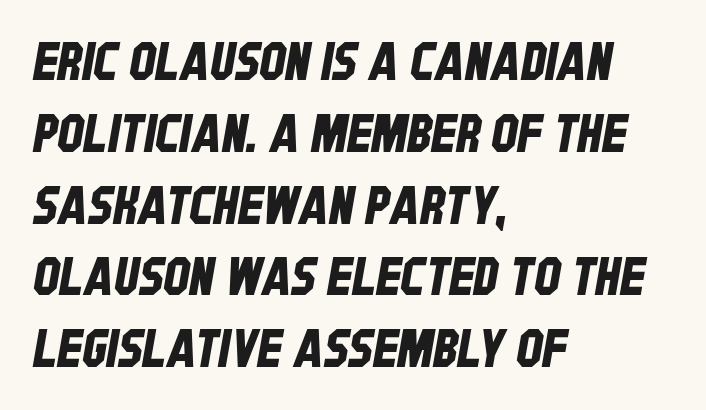
The image shows 52 px condensed sans-serif type; set left-aligned, normal line spacing (1.38x), normal letter spacing, not underlined; low stroke contrast and a large x-height.
